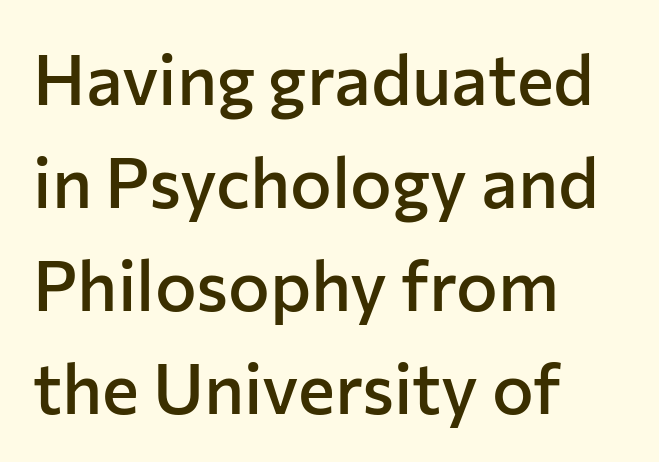
The image shows 70 px semibold sans-serif type, upright; set left-aligned, normal line spacing (1.47x), normal letter spacing, not underlined; low stroke contrast and a medium x-height.
